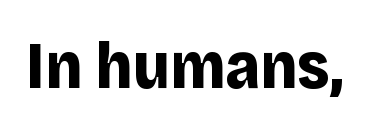
The image shows 66 px bold sans-serif type, upright; set normal letter spacing, not underlined; low stroke contrast and a large x-height.
